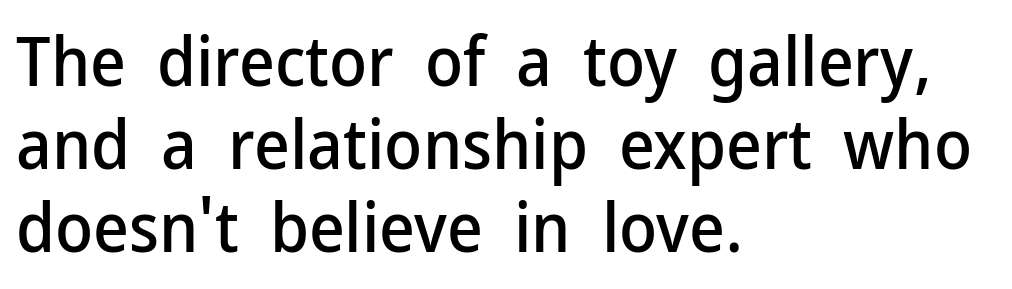
{"serif": "no", "italic": "no", "width": "normal", "stroke_contrast": "low", "x_height": "medium", "monospaced": "no", "underline": "no", "align": "left", "line_spacing_ratio": 1.2, "letter_spacing": "normal", "letter_spacing_em": 0.0, "glyph_px": 69}
